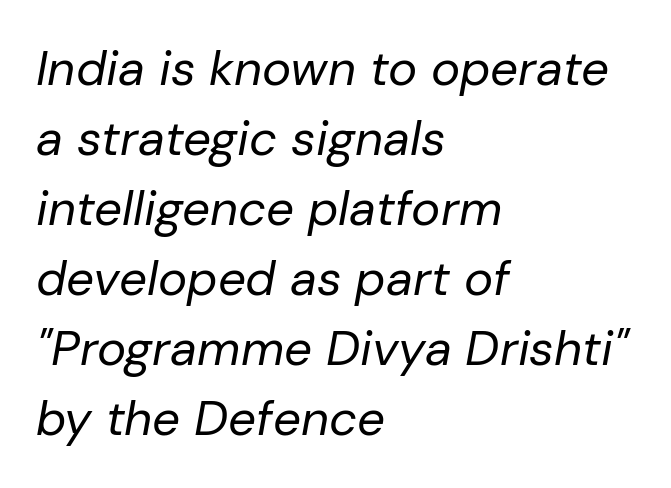
The image shows 49 px regular-weight type, italic (leaning right); set left-aligned, normal line spacing (1.43x), normal letter spacing, not underlined; low stroke contrast and a medium x-height.
